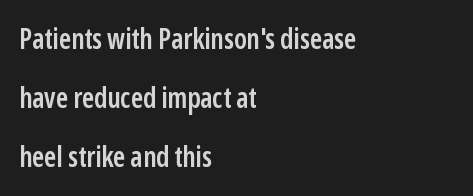
{"serif": "no", "italic": "no", "bold": "semi", "weight": "semibold", "width": "condensed", "stroke_contrast": "low", "x_height": "medium", "monospaced": "no", "underline": "no", "align": "left", "line_spacing": "loose", "line_spacing_ratio": 2.11, "letter_spacing": "normal", "letter_spacing_em": 0.0, "glyph_px": 28}
